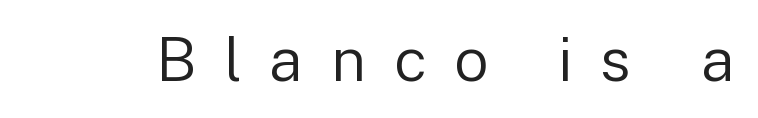
The image shows 61 px regular-weight sans-serif type, upright; set unusually wide letter spacing (+0.45 em), not underlined; low stroke contrast and a medium x-height.
